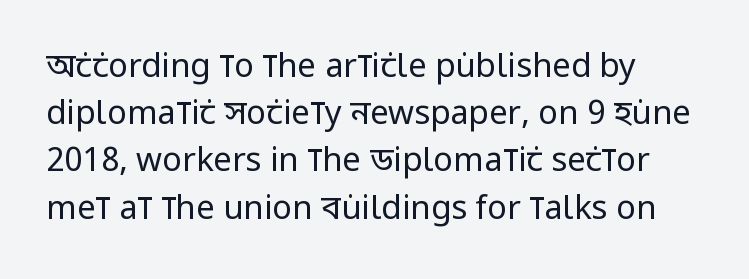
A typesetter would call this proportional, since set widths differ per character. Is the letter spacing exaggerated? No — it looks like the ordinary default. No letter is thick-stroked: the sample isn't bold. These lines stack with their left ends in a neat column.
